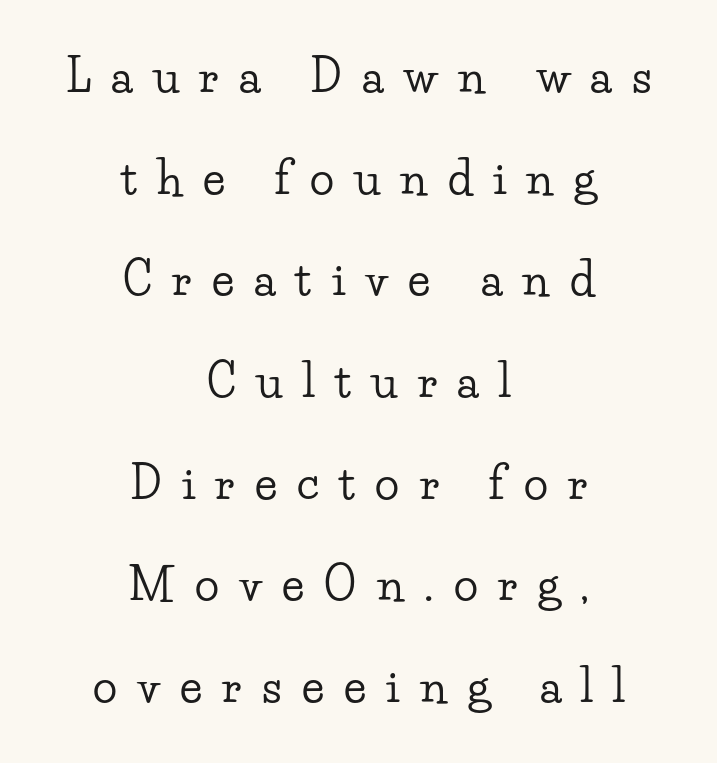
Q: Is the text italic (slanted)? A: No, it is upright.
Q: Is the typeface a serif or a sans-serif typeface? A: Serif.
Q: Is the text underlined? A: No.
Q: How is the paragraph aligned? A: Centered.
Q: Is the spacing between letters normal or unusually wide? A: Unusually wide.
Q: Is the spacing between lines tight, normal or loose? A: Loose.
Q: Width (condensed, normal, or wide)? A: Wide.
Q: Stroke contrast? A: Low.
Q: x-height? A: Small.
Q: Monospaced? A: No.
